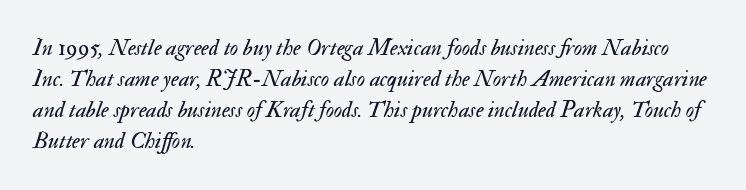
{"italic": "yes", "lean": "right", "slant_degrees": 17, "bold": "no", "underline": "no", "align": "left", "line_spacing": "normal", "line_spacing_ratio": 1.35, "letter_spacing": "normal", "letter_spacing_em": 0.0, "glyph_px": 23}
